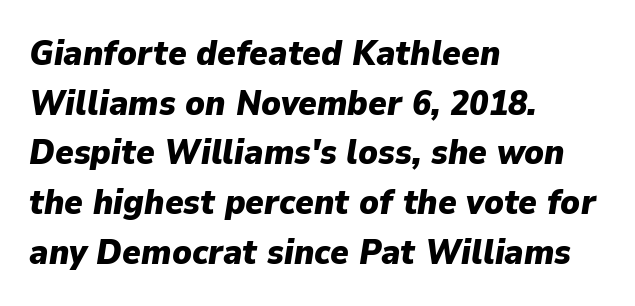
{"italic": "yes", "lean": "right", "slant_degrees": 9, "bold": "yes", "weight": "heavy", "width": "normal", "stroke_contrast": "low", "x_height": "medium", "monospaced": "no", "underline": "no", "align": "left", "line_spacing": "normal", "line_spacing_ratio": 1.42, "letter_spacing": "normal", "letter_spacing_em": 0.0, "glyph_px": 35}
